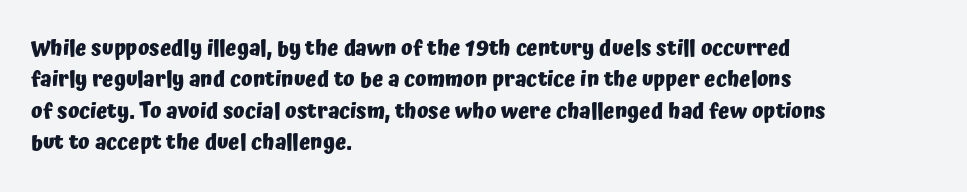
Q: Is the text bold? A: Yes.
Q: Is the text italic (slanted)? A: No, it is upright.
Q: Is the text underlined? A: No.
Q: How is the paragraph aligned? A: Left-aligned.
Q: Is the spacing between letters normal or unusually wide? A: Normal.
Q: Is the spacing between lines tight, normal or loose? A: Normal.
